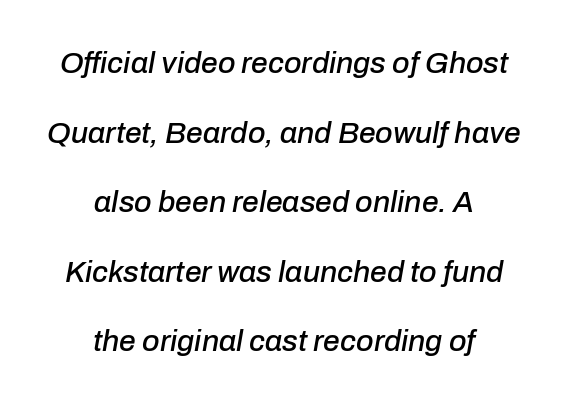
The image shows 30 px text type, italic (leaning right); set centered, loose line spacing (2.32x), normal letter spacing, not underlined; low stroke contrast and a medium x-height.
